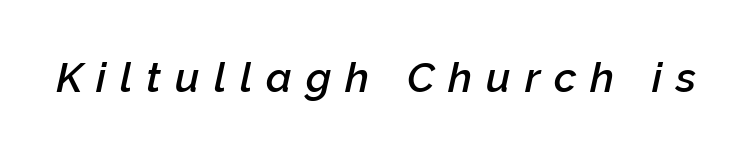
{"italic": "yes", "lean": "right", "slant_degrees": 12, "bold": "semi", "weight": "semibold", "width": "normal", "stroke_contrast": "low", "x_height": "medium", "monospaced": "no", "underline": "no", "letter_spacing": "wide", "letter_spacing_em": 0.33, "glyph_px": 42}
